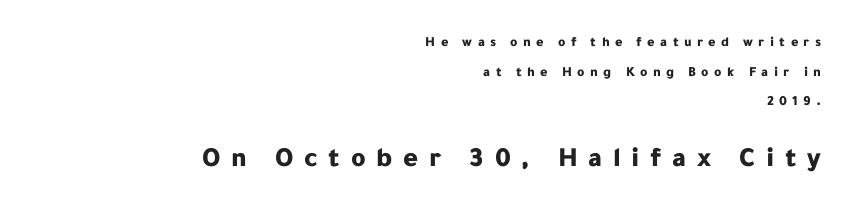
{"serif": "no", "italic": "no", "bold": "yes", "weight": "bold", "width": "normal", "stroke_contrast": "low", "x_height": "medium", "monospaced": "no", "underline": "no", "align": "right", "line_spacing": "loose", "line_spacing_ratio": 2.11, "letter_spacing": "wide", "letter_spacing_em": 0.38, "larger_block": "second", "size_ratio": 2.0, "glyph_px": 28}
